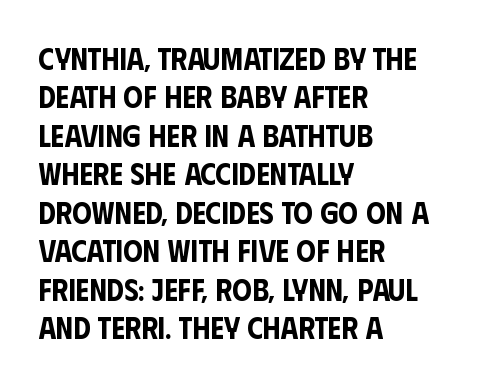
If you drew a ruler down the left edge, every line would touch it. Each letter's strokes conclude bluntly, with no projecting serifs. Think of a printed novel: that variable character pitch is what you see here. Plain, unruled lines of type. Nothing unusual about the tracking: characters are spaced as the font intends.
